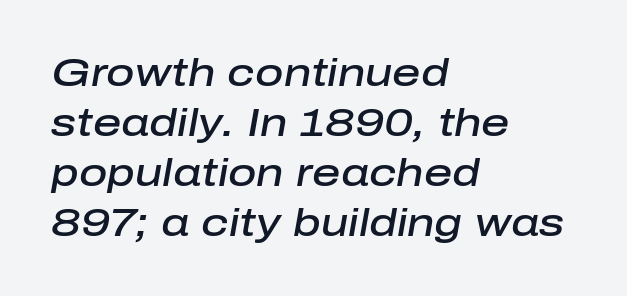
{"italic": "yes", "lean": "right", "slant_degrees": 10, "bold": "semi", "weight": "semibold", "width": "normal", "stroke_contrast": "low", "x_height": "medium", "monospaced": "no", "underline": "no", "align": "left", "line_spacing": "normal", "line_spacing_ratio": 1.28, "letter_spacing": "normal", "letter_spacing_em": 0.0, "glyph_px": 39}
